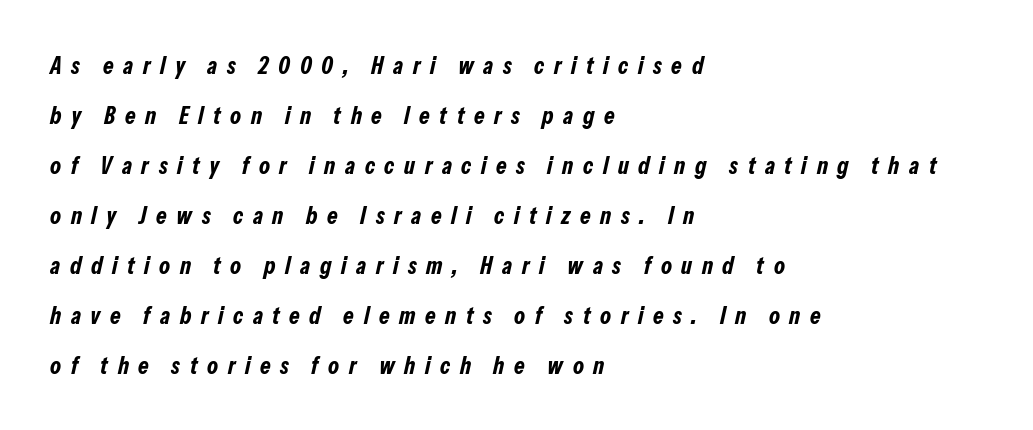
{"italic": "yes", "lean": "right", "slant_degrees": 13, "bold": "yes", "underline": "no", "align": "left", "line_spacing": "loose", "line_spacing_ratio": 2.08, "letter_spacing": "wide", "letter_spacing_em": 0.4, "glyph_px": 24}
